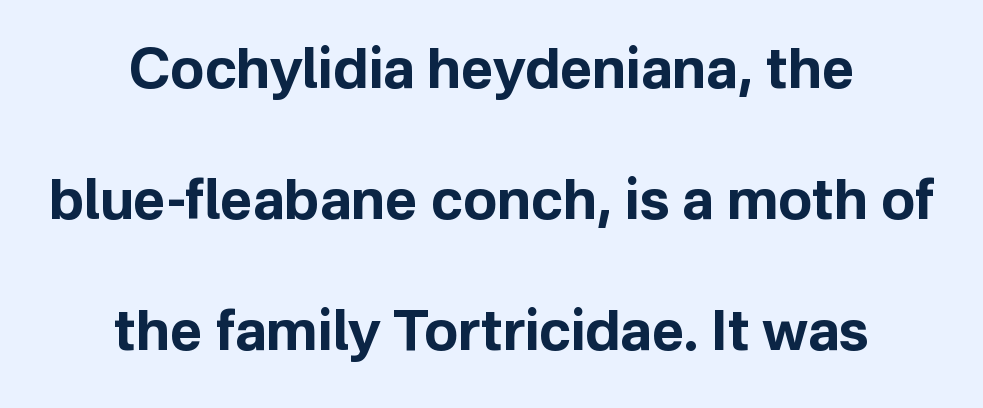
Q: Is the text bold? A: Yes.
Q: Is the text italic (slanted)? A: No, it is upright.
Q: Is the typeface a serif or a sans-serif typeface? A: Sans-serif.
Q: Is the text underlined? A: No.
Q: How is the paragraph aligned? A: Centered.
Q: Is the spacing between letters normal or unusually wide? A: Normal.
Q: Is the spacing between lines tight, normal or loose? A: Loose.
Q: Width (condensed, normal, or wide)? A: Normal.
Q: Stroke contrast? A: Low.
Q: x-height? A: Medium.
Q: Monospaced? A: No.
